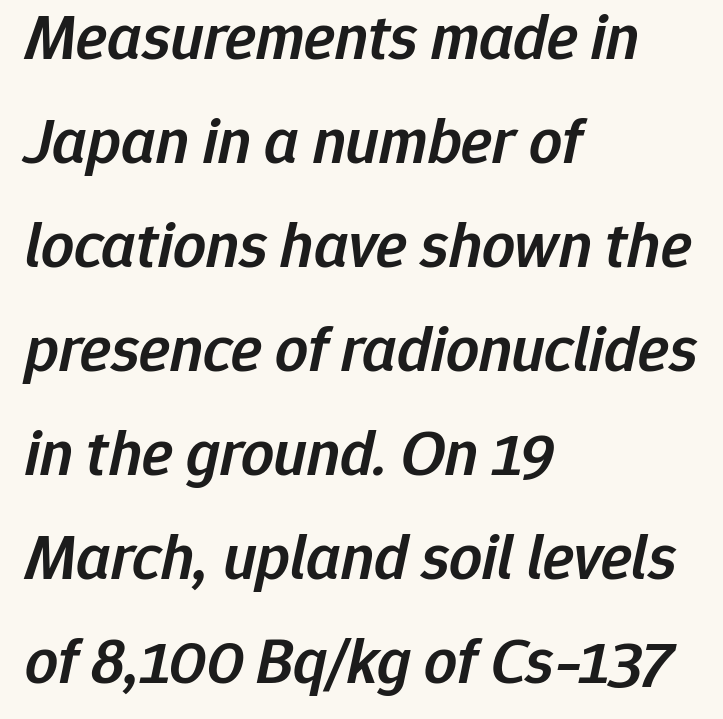
{"italic": "yes", "lean": "right", "slant_degrees": 12, "bold": "semi", "weight": "semibold", "width": "normal", "stroke_contrast": "low", "x_height": "medium", "monospaced": "no", "underline": "no", "align": "left", "line_spacing": "normal", "line_spacing_ratio": 1.6, "letter_spacing": "normal", "letter_spacing_em": 0.0, "glyph_px": 65}
